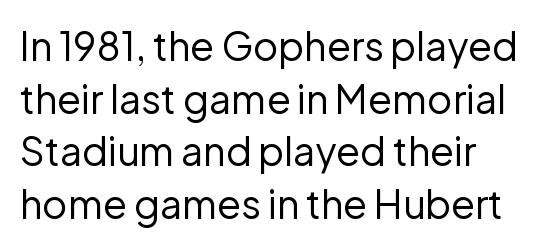
The rendering uses natural spacing where letterforms have individual widths. Is there any slant? The stems are plumb. Stroke terminals: plain, sans-serif. Horizontal bands of white between lines are of average thickness. The cut favours lightness, reaching ordinary text weight at its darkest. Characters follow at the spacing the type designer built in.
